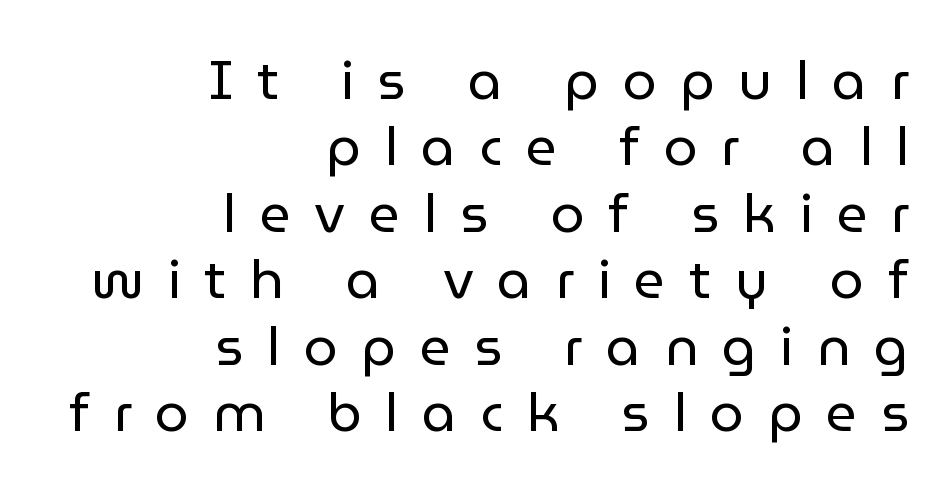
{"serif": "no", "italic": "no", "bold": "no", "weight": "regular", "width": "normal", "stroke_contrast": "low", "x_height": "medium", "monospaced": "no", "underline": "no", "align": "right", "line_spacing_ratio": 1.23, "letter_spacing": "wide", "letter_spacing_em": 0.44, "glyph_px": 54}
